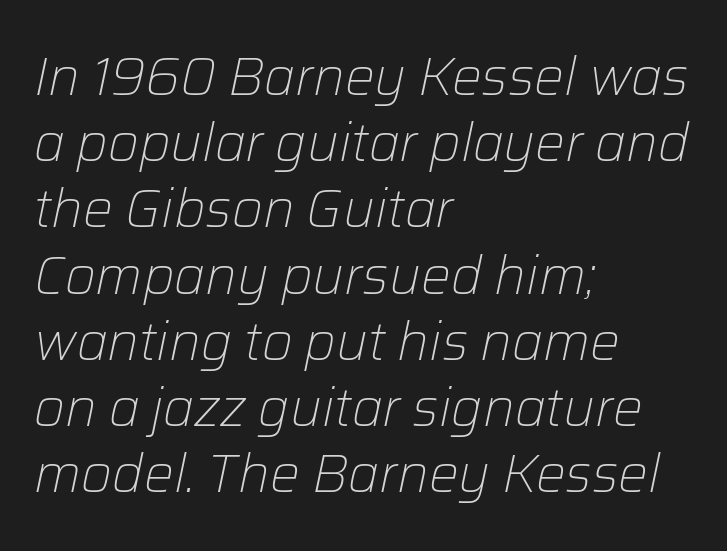
The image shows 53 px light type, italic (leaning right); set left-aligned, normal line spacing (1.25x), normal letter spacing, not underlined; low stroke contrast and a medium x-height.
